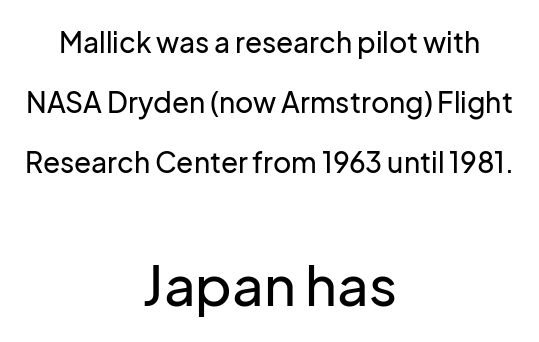
The image shows 55 px sans-serif type, upright; set centered, loose line spacing (2.15x), normal letter spacing, not underlined; the second (bottom) block is 1.96x larger; low stroke contrast and a medium x-height.
